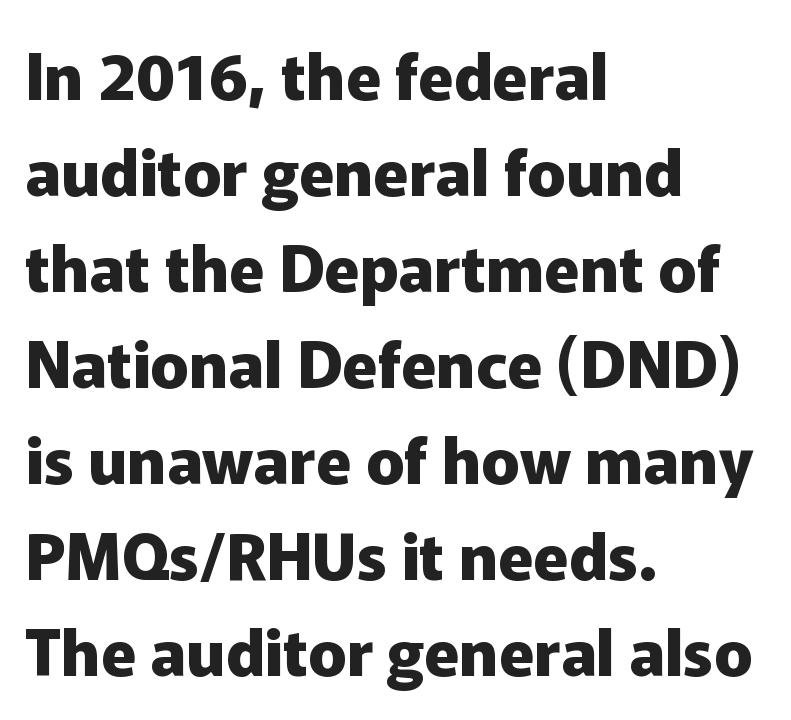
Q: Is the text bold? A: Yes.
Q: Is the text italic (slanted)? A: No, it is upright.
Q: Is the typeface a serif or a sans-serif typeface? A: Sans-serif.
Q: Is the text underlined? A: No.
Q: How is the paragraph aligned? A: Left-aligned.
Q: Is the spacing between letters normal or unusually wide? A: Normal.
Q: Is the spacing between lines tight, normal or loose? A: Normal.
Q: Width (condensed, normal, or wide)? A: Normal.
Q: Stroke contrast? A: Low.
Q: x-height? A: Medium.
Q: Monospaced? A: No.
